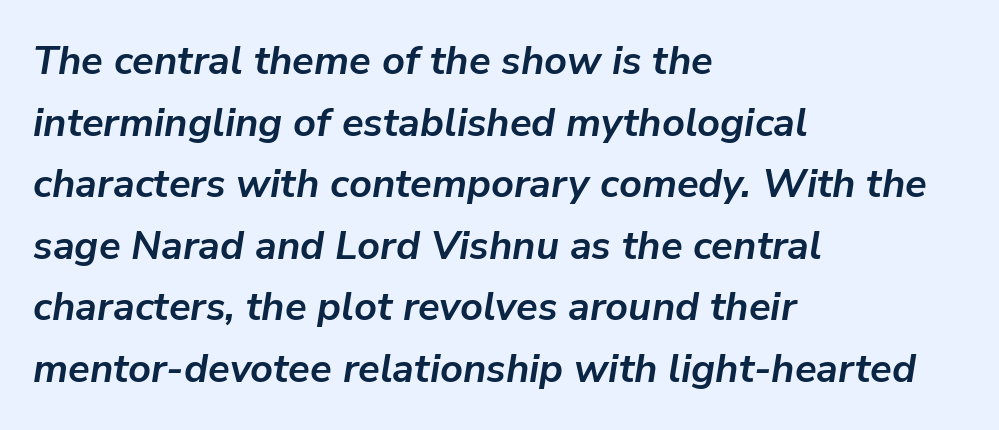
Note the varied advance widths — an 'i' is clearly narrower than an 'm'. Caption: standard tracking, unaltered. Letters rest on an invisible, unmarked baseline. Plenty of ink on the page — the face is bold.
